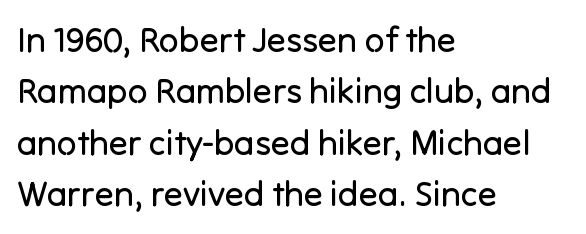
Type without underlining. Ink coverage per letter is moderate at most. Ascenders rise straight up at ninety degrees. Caption: multi-line text, flush left, ragged right. Nobody touched the tracking dial on this one. No feet cap the strokes, marking this as sans-serif type.
